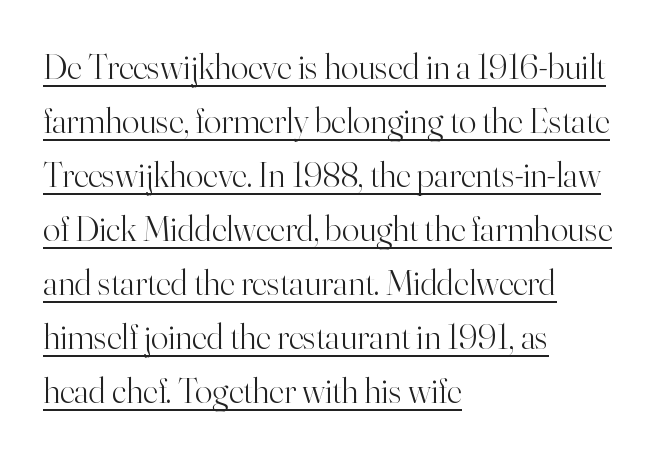
{"serif": "yes", "italic": "no", "bold": "no", "weight": "light", "width": "normal", "stroke_contrast": "high", "x_height": "small", "monospaced": "no", "underline": "yes", "align": "left", "line_spacing": "normal", "line_spacing_ratio": 1.5, "letter_spacing": "normal", "letter_spacing_em": 0.0, "glyph_px": 36}
